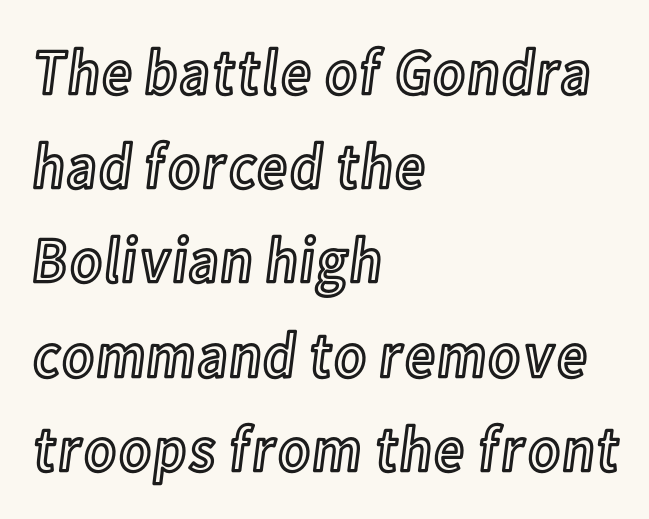
The tracking reads as untouched default to a designer's eye. The rendering uses natural spacing where letterforms have individual widths. Line beginnings align vertically; line endings do not. The passage shown stacks its lines at a standard gap.
